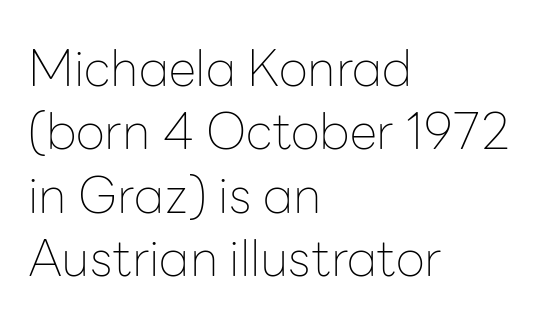
{"serif": "no", "italic": "no", "bold": "no", "weight": "thin", "width": "normal", "stroke_contrast": "low", "x_height": "medium", "monospaced": "no", "underline": "no", "align": "left", "line_spacing": "normal", "line_spacing_ratio": 1.27, "letter_spacing": "normal", "letter_spacing_em": 0.0, "glyph_px": 50}
